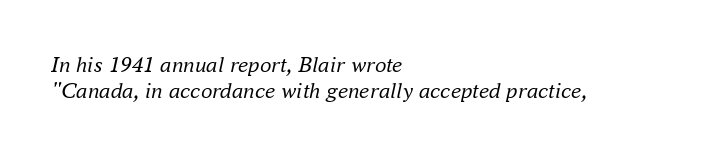
{"italic": "yes", "lean": "right", "slant_degrees": 16, "bold": "no", "underline": "no", "align": "left", "line_spacing": "tight", "line_spacing_ratio": 1.11, "letter_spacing": "normal", "letter_spacing_em": 0.0, "glyph_px": 23}
